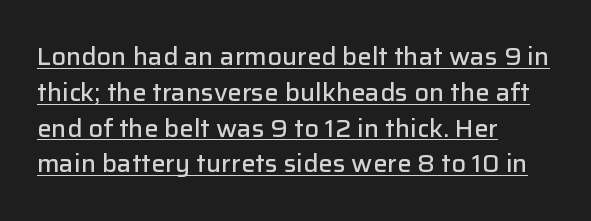
In designer terms, the underline attribute is active on this setting. These lines keep a tight, regular rhythm from letter to letter. Horizontal alignment here is leftward, the default for most running prose. The lines sit at an ordinary, default distance from one another. Posture: upright roman.
